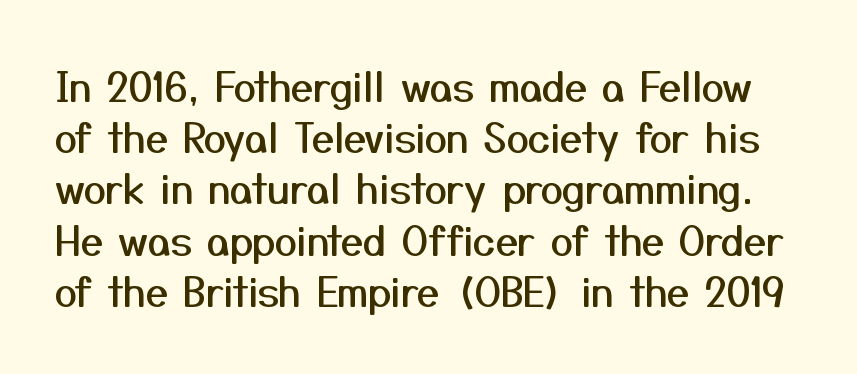
{"serif": "no", "italic": "no", "width": "normal", "stroke_contrast": "medium", "x_height": "medium", "monospaced": "no", "underline": "no", "line_spacing": "normal", "line_spacing_ratio": 1.28, "letter_spacing": "normal", "letter_spacing_em": 0.0, "glyph_px": 40}
